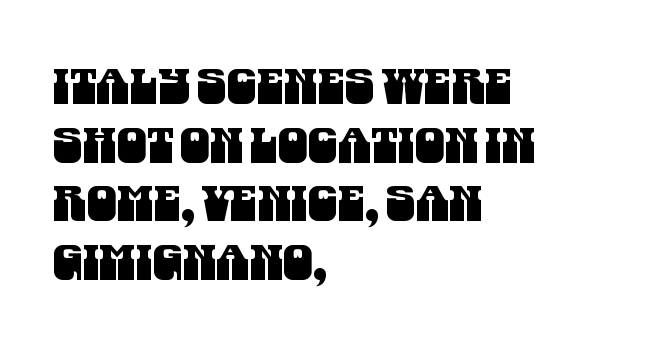
The image shows 48 px condensed sans-serif type; set left-aligned, line spacing 1.22x, normal letter spacing, not underlined; medium stroke contrast and a large x-height.
